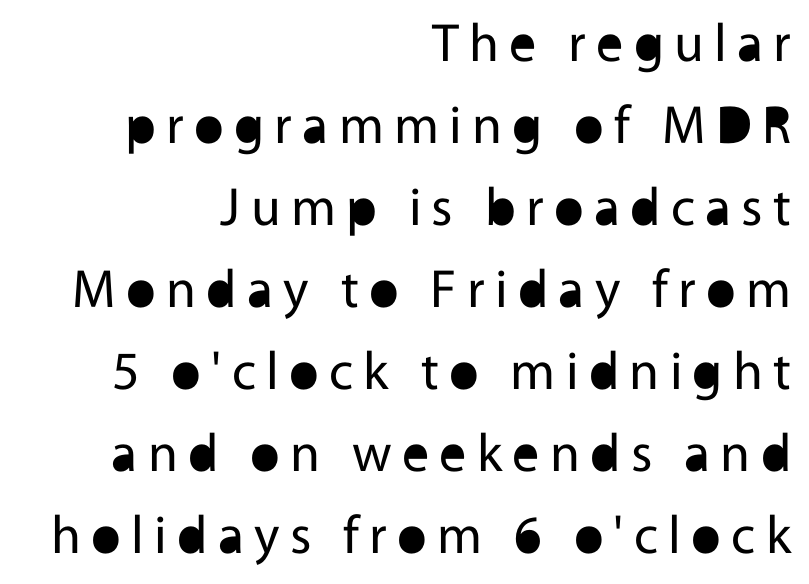
Compared with a flush-left layout, this one pins lines to the opposite, right side. This is roman type, the default non-slanted kind. Beneath every word, the page is bare. Notice how descenders clear the ascenders below comfortably — that's standard leading. Is the type heavy? It reads as light-to-regular instead.
